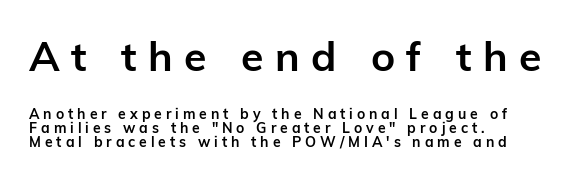
Q: Is the text bold? A: Yes.
Q: Is the text italic (slanted)? A: No, it is upright.
Q: Is the typeface a serif or a sans-serif typeface? A: Sans-serif.
Q: Is the text underlined? A: No.
Q: How is the paragraph aligned? A: Left-aligned.
Q: Is the spacing between letters normal or unusually wide? A: Unusually wide.
Q: Is the spacing between lines tight, normal or loose? A: Tight.
Q: Which block of text is set in a larger size, the first (top) or the second (bottom)? A: The first (top) one.
Q: Width (condensed, normal, or wide)? A: Normal.
Q: Stroke contrast? A: Low.
Q: x-height? A: Medium.
Q: Monospaced? A: No.
